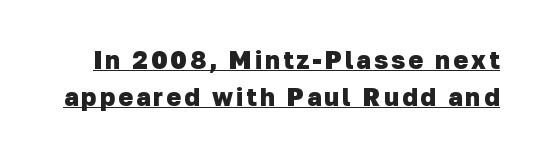
{"bold": "yes", "underline": "yes", "line_spacing": "normal", "line_spacing_ratio": 1.49, "glyph_px": 25}
